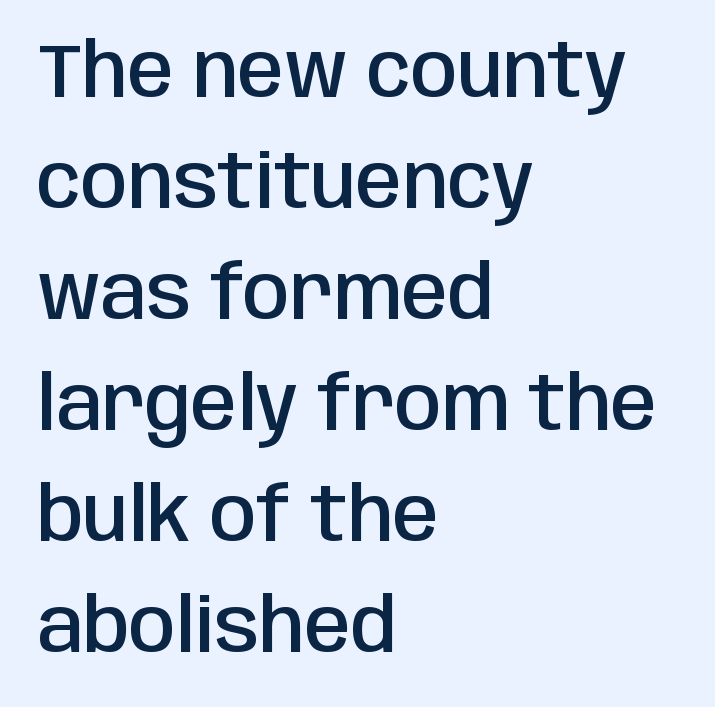
The image shows 75 px semibold, condensed sans-serif type, upright; set left-aligned, normal line spacing (1.48x), normal letter spacing, not underlined; low stroke contrast and a large x-height.
